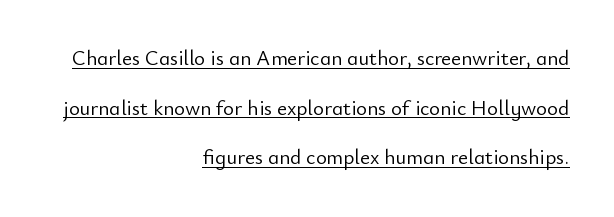
{"italic": "no", "bold": "no", "underline": "yes", "align": "right", "line_spacing": "loose", "line_spacing_ratio": 2.36, "letter_spacing": "normal", "letter_spacing_em": 0.0, "glyph_px": 21}
